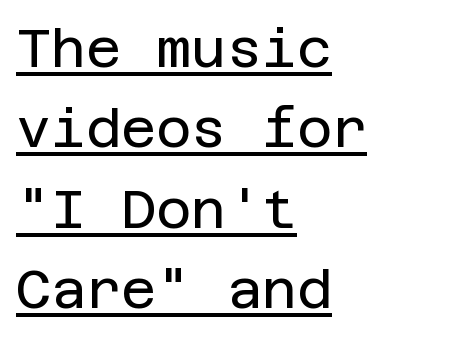
Tall strokes in this sample are plumb rather than angled. Think standard paragraph weight, or any step lighter than that. Check where the strokes stop: nothing finishes them off — pure sans. One-word summary of the alignment: left.
